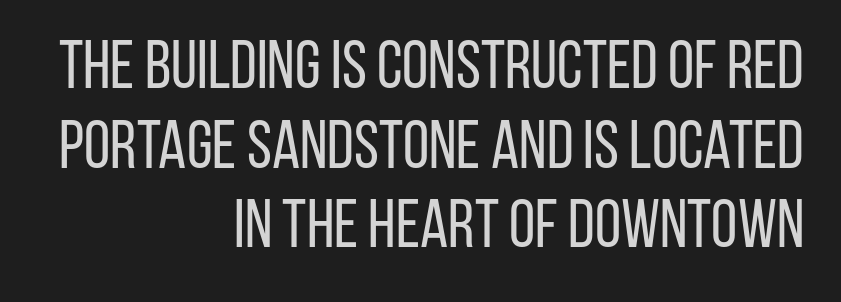
{"serif": "no", "italic": "no", "bold": "no", "weight": "regular", "width": "condensed", "stroke_contrast": "low", "x_height": "large", "monospaced": "no", "underline": "no", "align": "right", "line_spacing_ratio": 1.19, "letter_spacing": "normal", "letter_spacing_em": 0.0, "glyph_px": 67}
